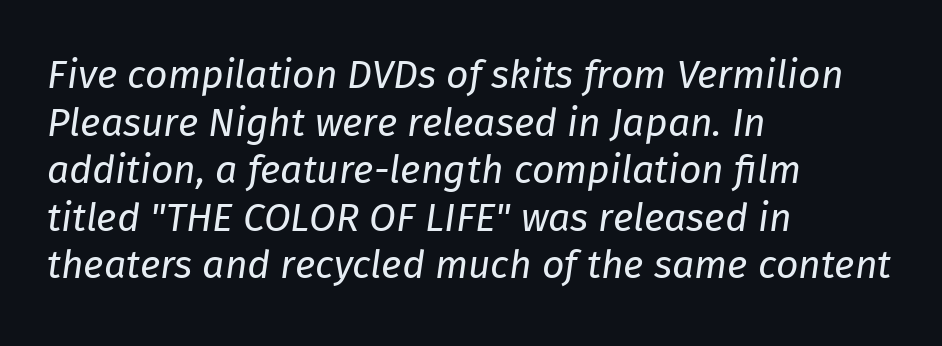
Q: Is the text bold? A: No.
Q: Is the text italic (slanted)? A: Yes, it leans right by about 8 degrees.
Q: Is the text underlined? A: No.
Q: How is the paragraph aligned? A: Left-aligned.
Q: Is the spacing between letters normal or unusually wide? A: Normal.
Q: Width (condensed, normal, or wide)? A: Normal.
Q: Stroke contrast? A: Low.
Q: x-height? A: Medium.
Q: Monospaced? A: No.
